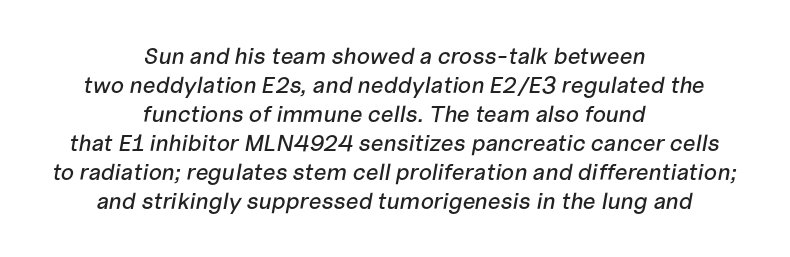
Q: Is the text italic (slanted)? A: Yes, it leans right by about 10 degrees.
Q: Is the text underlined? A: No.
Q: How is the paragraph aligned? A: Centered.
Q: Is the spacing between letters normal or unusually wide? A: Normal.
Q: Is the spacing between lines tight, normal or loose? A: Normal.
